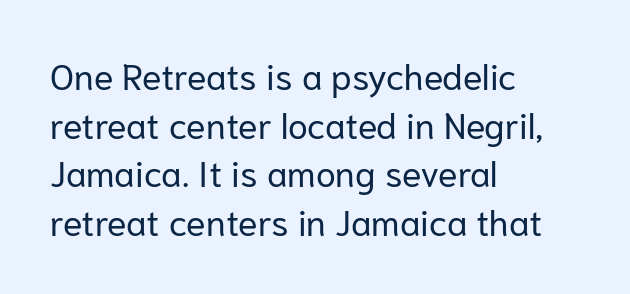
The image shows 36 px regular-weight sans-serif type, upright; set left-aligned, normal line spacing (1.35x), normal letter spacing, not underlined; low stroke contrast and a medium x-height.
